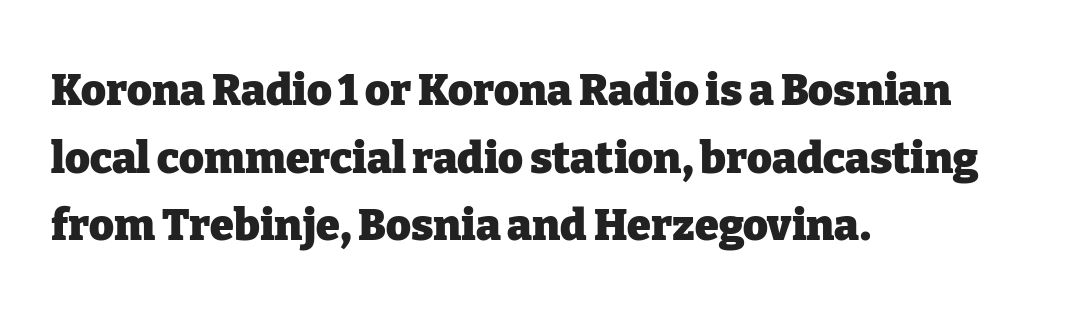
Q: Is the text bold? A: Yes.
Q: Is the text italic (slanted)? A: No, it is upright.
Q: Is the typeface a serif or a sans-serif typeface? A: Serif.
Q: Is the text underlined? A: No.
Q: How is the paragraph aligned? A: Left-aligned.
Q: Is the spacing between letters normal or unusually wide? A: Normal.
Q: Is the spacing between lines tight, normal or loose? A: Normal.
Q: Width (condensed, normal, or wide)? A: Normal.
Q: Stroke contrast? A: Low.
Q: x-height? A: Medium.
Q: Monospaced? A: No.
